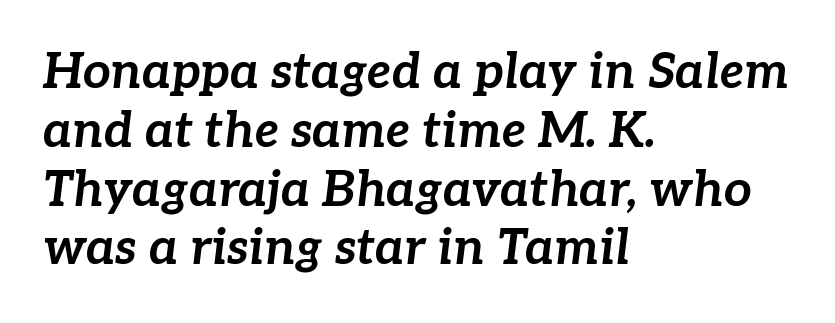
Q: Is the text bold? A: Yes.
Q: Is the text italic (slanted)? A: Yes, it leans right by about 7 degrees.
Q: Is the text underlined? A: No.
Q: How is the paragraph aligned? A: Left-aligned.
Q: Is the spacing between letters normal or unusually wide? A: Normal.
Q: Width (condensed, normal, or wide)? A: Normal.
Q: Stroke contrast? A: Low.
Q: x-height? A: Medium.
Q: Monospaced? A: No.
